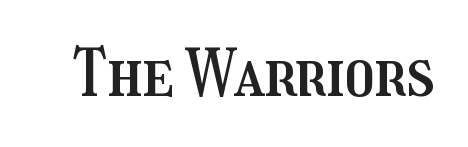
The image shows 65 px condensed type, upright; set normal letter spacing, not underlined; medium stroke contrast and a medium x-height.
